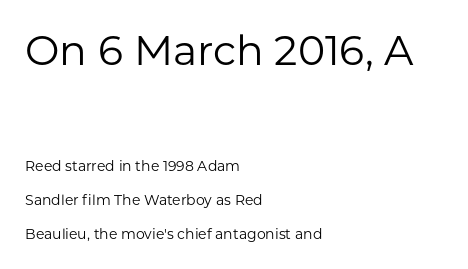
Q: Is the text bold? A: No.
Q: Is the text italic (slanted)? A: No, it is upright.
Q: Is the typeface a serif or a sans-serif typeface? A: Sans-serif.
Q: Is the text underlined? A: No.
Q: How is the paragraph aligned? A: Left-aligned.
Q: Is the spacing between letters normal or unusually wide? A: Normal.
Q: Is the spacing between lines tight, normal or loose? A: Loose.
Q: Which block of text is set in a larger size, the first (top) or the second (bottom)? A: The first (top) one.
Q: Width (condensed, normal, or wide)? A: Normal.
Q: Stroke contrast? A: Low.
Q: x-height? A: Medium.
Q: Monospaced? A: No.
